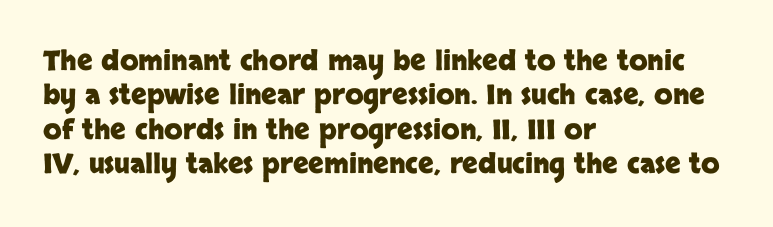
Q: Is the text bold? A: Yes.
Q: Is the text italic (slanted)? A: No, it is upright.
Q: Is the text underlined? A: No.
Q: How is the paragraph aligned? A: Left-aligned.
Q: Is the spacing between letters normal or unusually wide? A: Normal.
Q: Is the spacing between lines tight, normal or loose? A: Normal.
